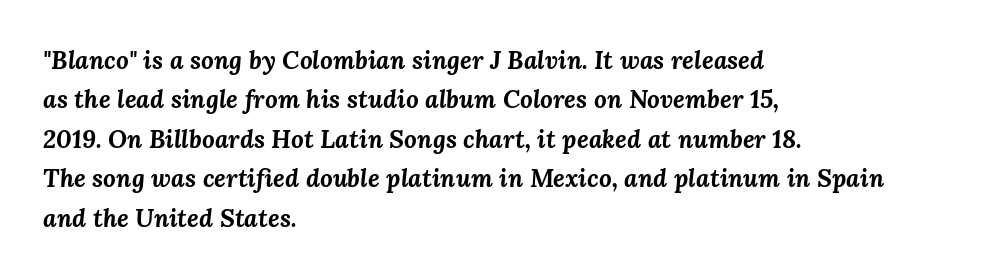
{"italic": "yes", "lean": "right", "slant_degrees": 3, "bold": "yes", "underline": "no", "align": "left", "line_spacing": "normal", "line_spacing_ratio": 1.58, "letter_spacing": "normal", "letter_spacing_em": 0.0, "glyph_px": 25}
